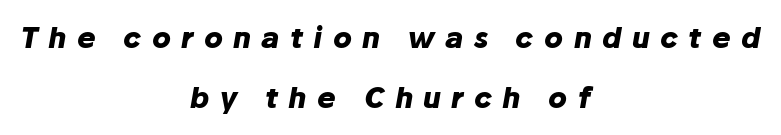
The zone under the glyphs is completely vacant. How heavy is the stroke? Heavy — this is a bold. In CSS terms this would be text-align: center. Tracking value appears strongly positive — letters spread wide. The glyphs look as if they've been sheared to an angle. What's the leading like? Stretched, with rows far apart.
